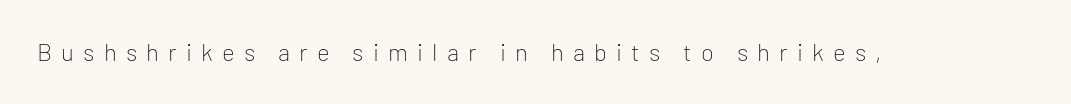
Q: Is the text bold? A: No.
Q: Is the text italic (slanted)? A: No, it is upright.
Q: Is the text underlined? A: No.
Q: Is the spacing between letters normal or unusually wide? A: Unusually wide.
